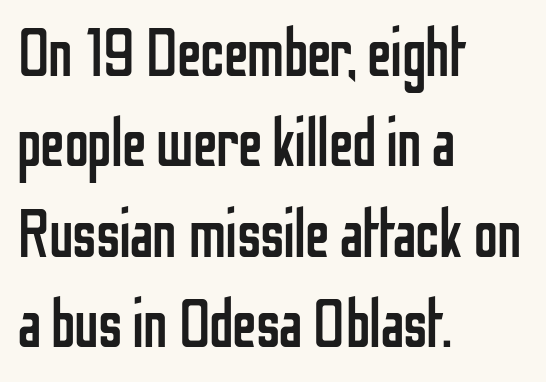
Notice how descenders clear the ascenders below comfortably — that's standard leading. No chunkiness to these letters — they're not bold. Varying glyph widths throughout — classic text-font behaviour. Has an underline been added? It has not.
